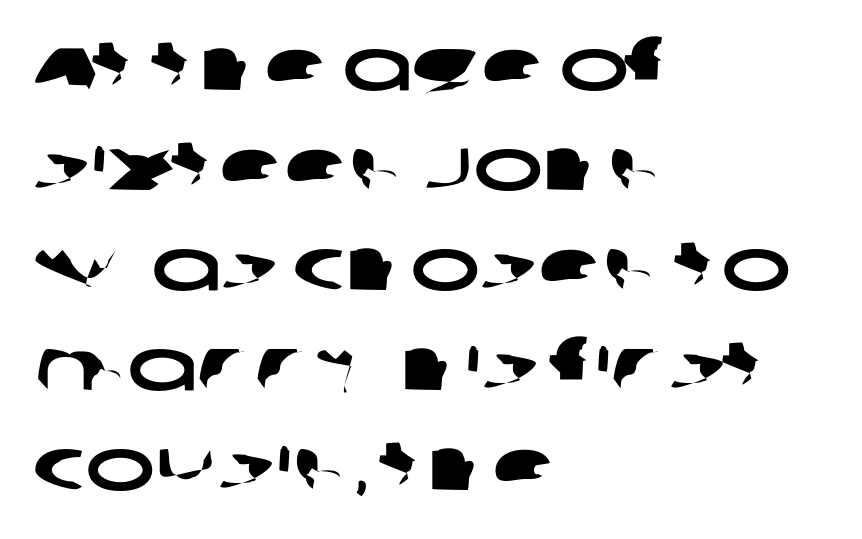
{"serif": "no", "width": "wide", "stroke_contrast": "low", "x_height": "large", "monospaced": "no", "underline": "no", "align": "left", "line_spacing": "normal", "line_spacing_ratio": 1.35, "letter_spacing": "normal", "letter_spacing_em": 0.0, "glyph_px": 74}
